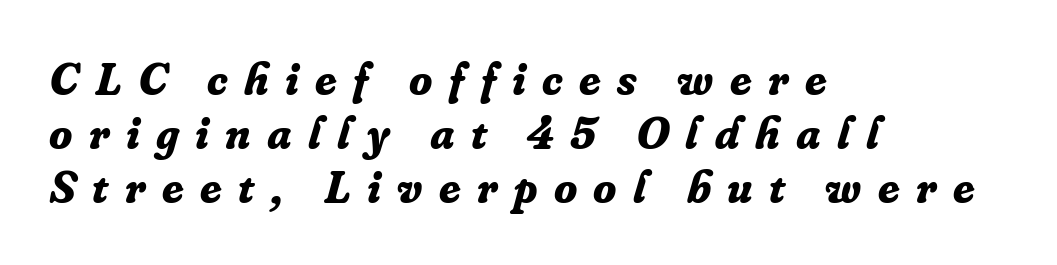
Q: Is the text bold? A: Yes.
Q: Is the text italic (slanted)? A: Yes, it leans right by about 16 degrees.
Q: Is the typeface a serif or a sans-serif typeface? A: Serif.
Q: Is the text underlined? A: No.
Q: How is the paragraph aligned? A: Left-aligned.
Q: Is the spacing between letters normal or unusually wide? A: Unusually wide.
Q: Is the spacing between lines tight, normal or loose? A: Tight.
Q: Width (condensed, normal, or wide)? A: Normal.
Q: Stroke contrast? A: Low.
Q: x-height? A: Small.
Q: Monospaced? A: No.
